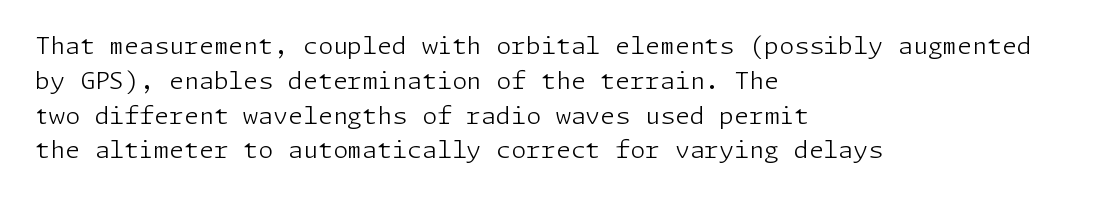
Summary of weight: not heavy and not bold. The passage shown stacks its lines at a standard gap. Upright lettering throughout. Tracking value appears to be zero — textbook default spacing.
